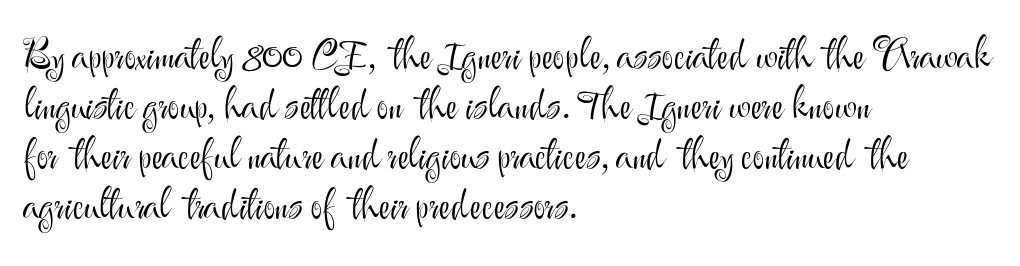
{"serif": "no", "bold": "no", "weight": "light", "width": "normal", "stroke_contrast": "medium", "x_height": "small", "monospaced": "no", "underline": "no", "align": "left", "line_spacing": "normal", "line_spacing_ratio": 1.25, "letter_spacing": "normal", "letter_spacing_em": 0.0, "glyph_px": 40}
